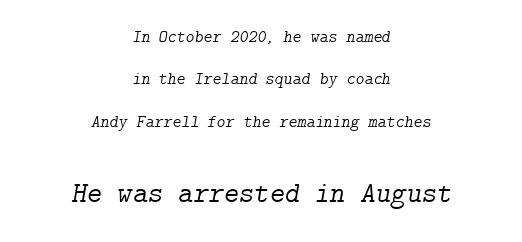
Q: Is the text bold? A: No.
Q: Is the text italic (slanted)? A: Yes, it leans right by about 9 degrees.
Q: Is the typeface a serif or a sans-serif typeface? A: Serif.
Q: Is the text underlined? A: No.
Q: How is the paragraph aligned? A: Centered.
Q: Is the spacing between letters normal or unusually wide? A: Normal.
Q: Is the spacing between lines tight, normal or loose? A: Loose.
Q: Which block of text is set in a larger size, the first (top) or the second (bottom)? A: The second (bottom) one.
Q: Width (condensed, normal, or wide)? A: Normal.
Q: Stroke contrast? A: Low.
Q: x-height? A: Medium.
